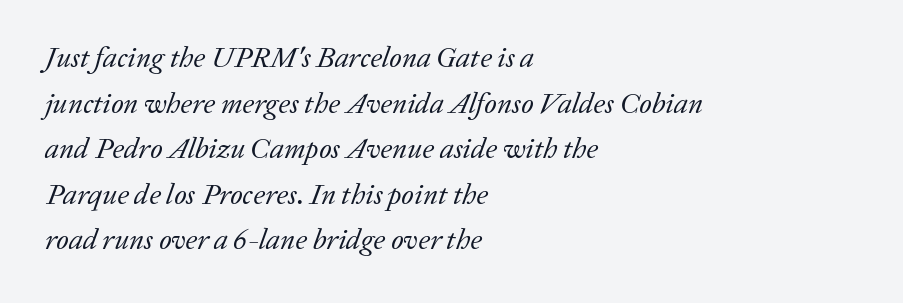
Proportional: the letters do not fall into vertical columns. Yep, those are serifs on the letters. Compared with typical paragraphs, the rows here are spaced about the same. The text carries the slant typical of an italic or oblique font. A quiet, ordinary-to-light weight characterises the typeface.
